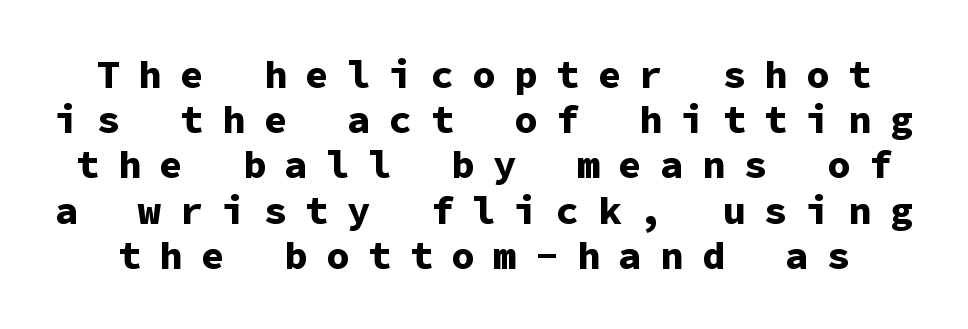
{"serif": "no", "italic": "no", "bold": "yes", "weight": "bold", "width": "normal", "stroke_contrast": "low", "x_height": "medium", "monospaced": "yes", "underline": "no", "line_spacing_ratio": 1.16, "letter_spacing": "wide", "letter_spacing_em": 0.47, "glyph_px": 39}
